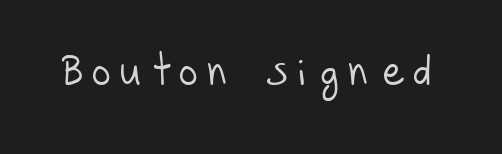
Q: Is the text bold? A: No.
Q: Is the typeface a serif or a sans-serif typeface? A: Sans-serif.
Q: Is the text underlined? A: No.
Q: Is the spacing between letters normal or unusually wide? A: Unusually wide.
Q: Width (condensed, normal, or wide)? A: Normal.
Q: Stroke contrast? A: Low.
Q: x-height? A: Large.
Q: Monospaced? A: No.
